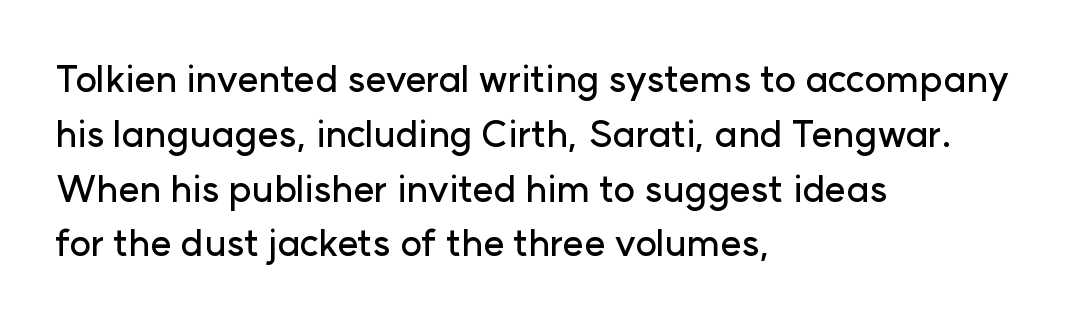
The image shows 37 px sans-serif type, upright; set left-aligned, normal line spacing (1.48x), normal letter spacing, not underlined; low stroke contrast and a medium x-height.
